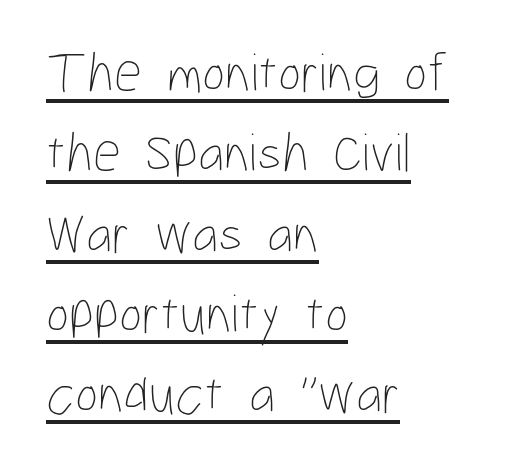
Regarding leading, the lines here are spaced in the standard way. All the whitespace from short lines collects on the right. Honestly, the underline is the first thing you notice here. You could call the tracking neutral — neither tight nor loose.
